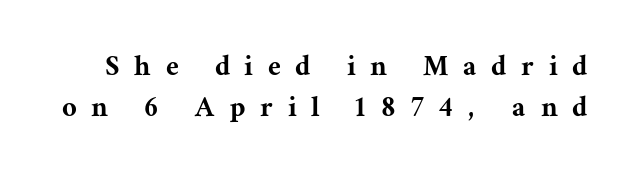
Q: Is the text italic (slanted)? A: No, it is upright.
Q: Is the typeface a serif or a sans-serif typeface? A: Serif.
Q: Is the text underlined? A: No.
Q: Is the spacing between letters normal or unusually wide? A: Unusually wide.
Q: Is the spacing between lines tight, normal or loose? A: Normal.
Q: Width (condensed, normal, or wide)? A: Normal.
Q: Stroke contrast? A: Medium.
Q: x-height? A: Medium.
Q: Monospaced? A: No.
